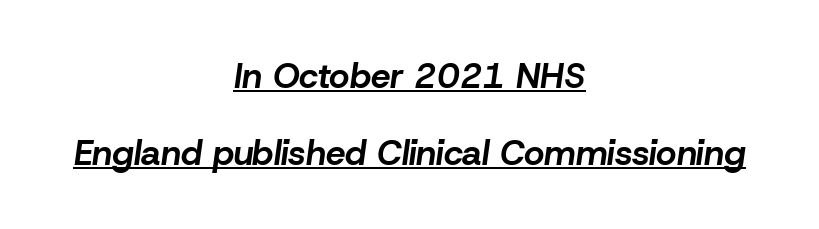
The image shows 35 px bold type, italic (leaning right); set centered, loose line spacing (2.19x), normal letter spacing, underlined; low stroke contrast and a medium x-height.
